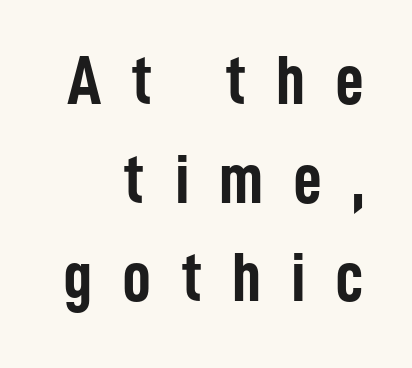
{"serif": "no", "italic": "no", "bold": "yes", "weight": "semibold", "width": "condensed", "stroke_contrast": "low", "x_height": "medium", "monospaced": "no", "underline": "no", "align": "right", "line_spacing": "normal", "line_spacing_ratio": 1.39, "letter_spacing": "wide", "letter_spacing_em": 0.42, "glyph_px": 71}
